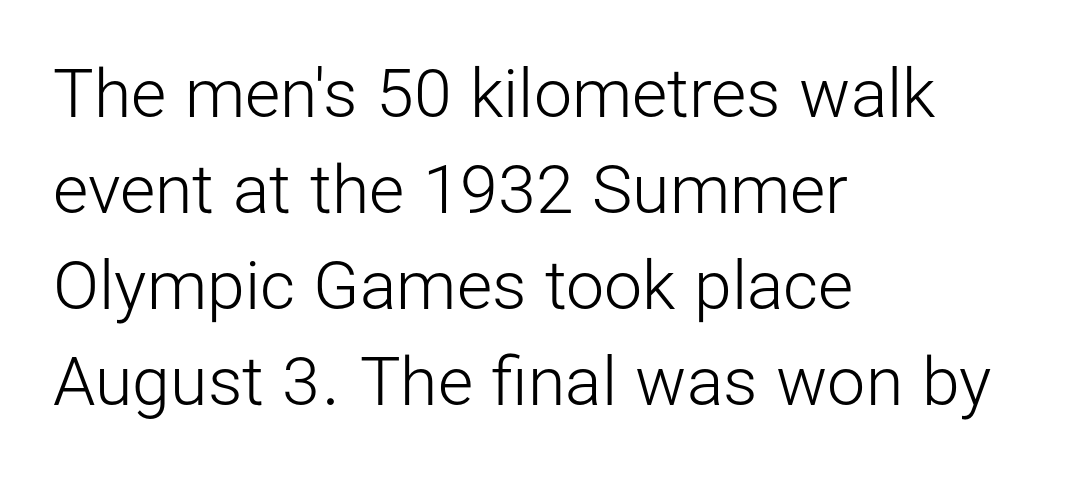
Q: Is the text bold? A: No.
Q: Is the text italic (slanted)? A: No, it is upright.
Q: Is the typeface a serif or a sans-serif typeface? A: Sans-serif.
Q: Is the text underlined? A: No.
Q: How is the paragraph aligned? A: Left-aligned.
Q: Is the spacing between letters normal or unusually wide? A: Normal.
Q: Is the spacing between lines tight, normal or loose? A: Normal.
Q: Width (condensed, normal, or wide)? A: Normal.
Q: Stroke contrast? A: Low.
Q: x-height? A: Medium.
Q: Monospaced? A: No.
